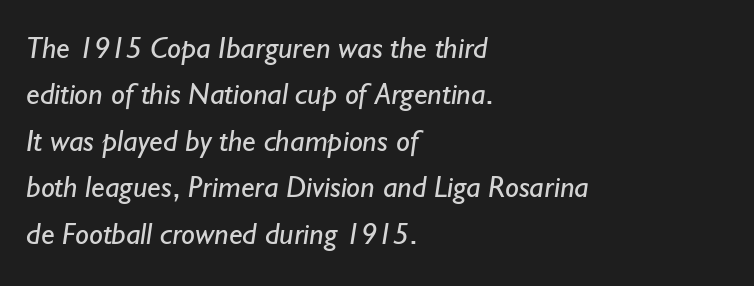
The image shows 31 px regular-weight sans-serif type; set left-aligned, normal line spacing (1.5x), normal letter spacing, not underlined; low stroke contrast and a small x-height.
